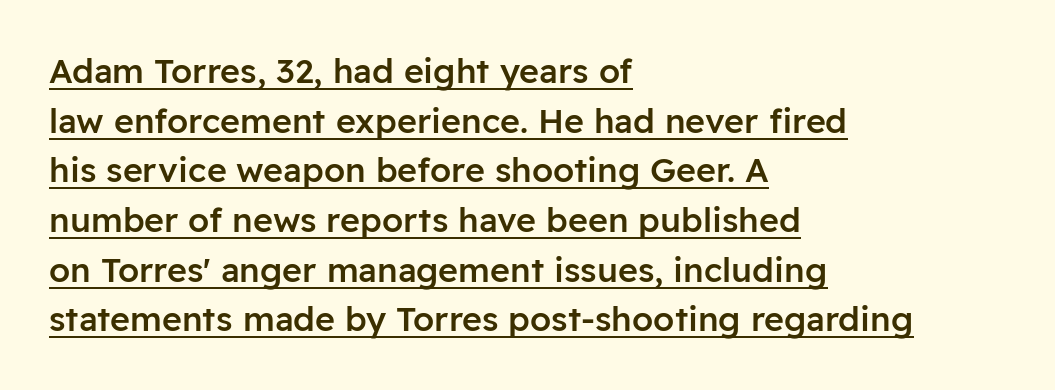
Italic: no, the glyphs are upright roman. Teacher's note: observe the even left margin — that is flush-left alignment. Between one letter and the next there's only the usual sliver of space. Bold? Not quite — semibold, heavier than regular but stopping short.
